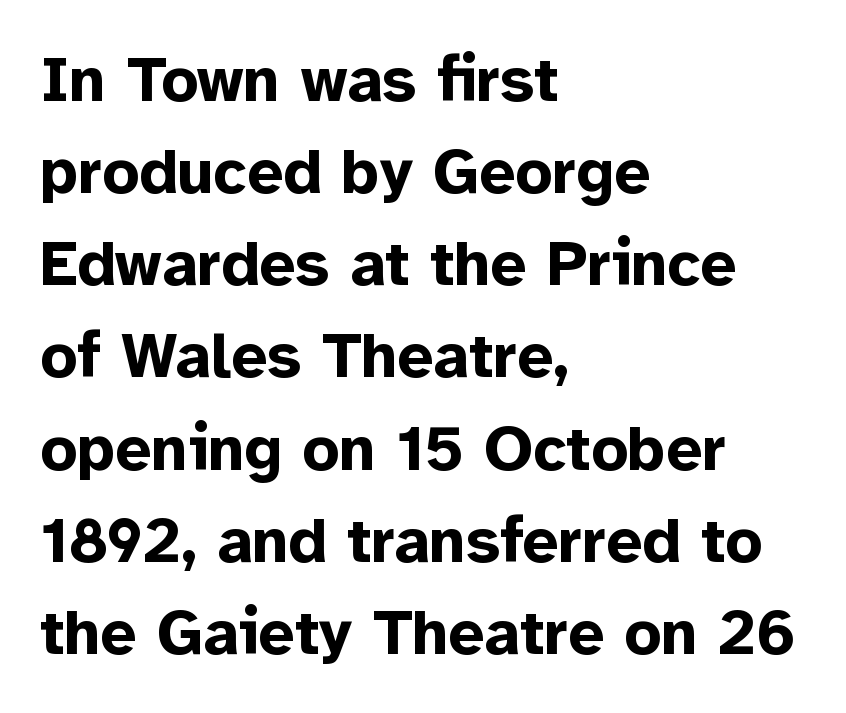
The image shows 64 px bold sans-serif type, upright; set left-aligned, normal line spacing (1.44x), normal letter spacing, not underlined; low stroke contrast and a medium x-height.
